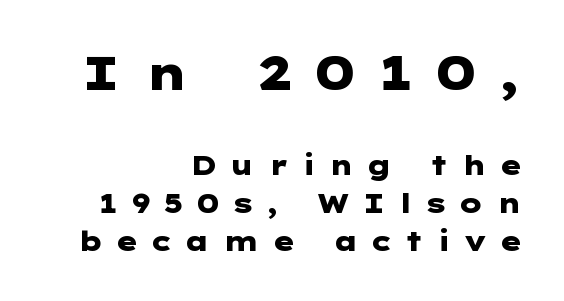
Q: Is the text bold? A: Yes.
Q: Is the text italic (slanted)? A: No, it is upright.
Q: Is the typeface a serif or a sans-serif typeface? A: Sans-serif.
Q: Is the text underlined? A: No.
Q: How is the paragraph aligned? A: Right-aligned.
Q: Is the spacing between letters normal or unusually wide? A: Unusually wide.
Q: Is the spacing between lines tight, normal or loose? A: Normal.
Q: Which block of text is set in a larger size, the first (top) or the second (bottom)? A: The first (top) one.
Q: Width (condensed, normal, or wide)? A: Wide.
Q: Stroke contrast? A: Low.
Q: x-height? A: Medium.
